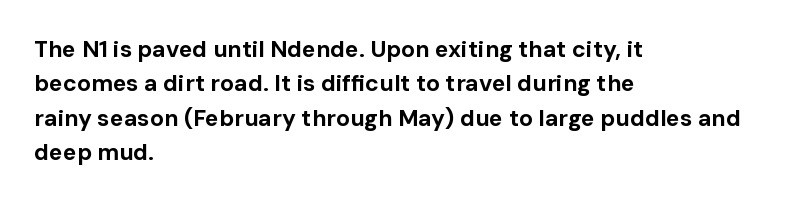
The space directly below the letters is spotless. Interline gaps are of average width in this sample. Ascenders rise straight up at ninety degrees. The rendering anchors every line to the left-hand side. The horizontal fit of the characters is conventional and even. The sample has been set heavy, in full bold.
